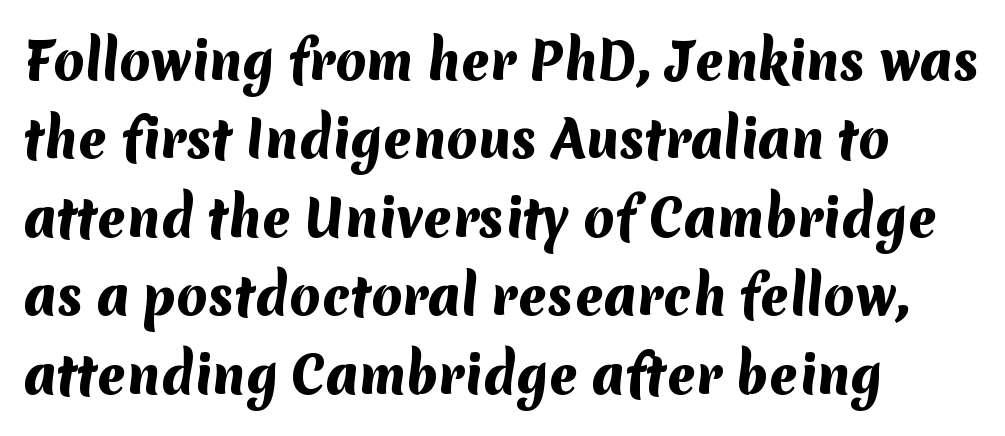
Each line starts at the same left margin while the right side varies. Letterform terminals end flat and unadorned throughout the passage. I'd describe the lettering as bold — thick and assertive. A typesetter would call this zero additional tracking. If you measured baseline to baseline, you'd find a middling distance. A bare baseline throughout the passage.
